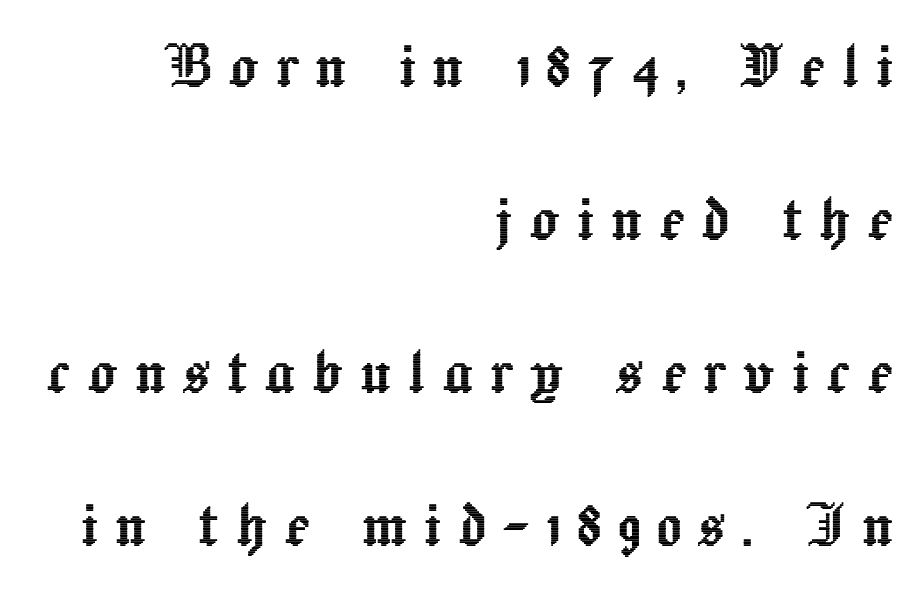
{"italic": "no", "width": "normal", "x_height": "medium", "monospaced": "no", "underline": "no", "align": "right", "line_spacing": "loose", "line_spacing_ratio": 2.04, "letter_spacing": "wide", "letter_spacing_em": 0.22, "glyph_px": 75}
